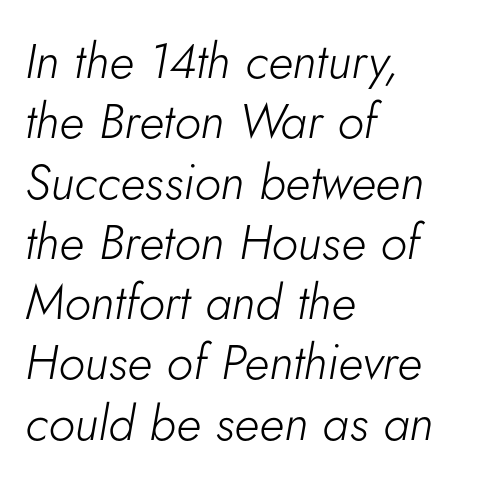
The image shows 49 px light type, italic (leaning right); set left-aligned, line spacing 1.23x, normal letter spacing, not underlined; low stroke contrast and a small x-height.
